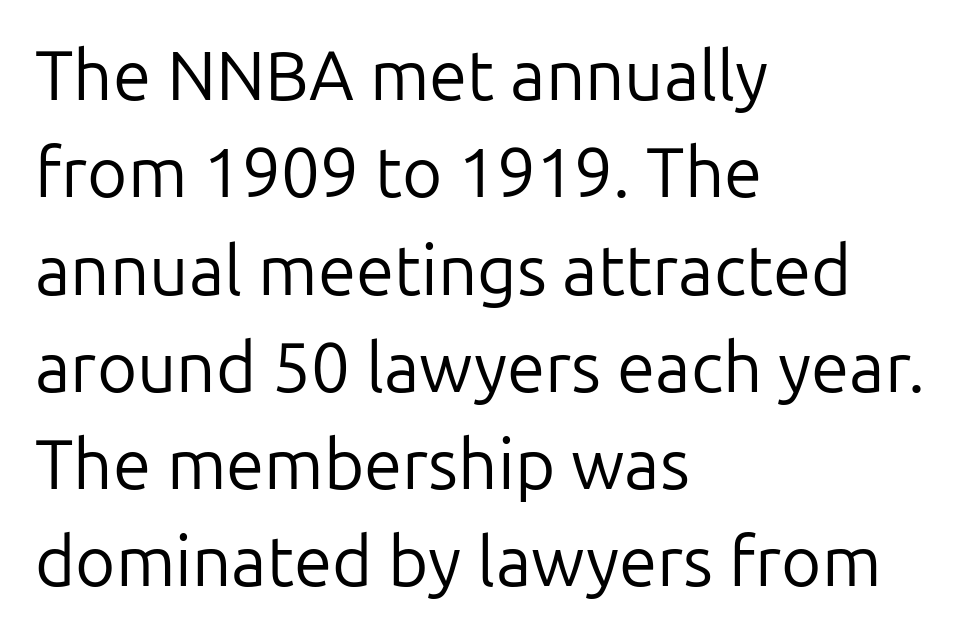
Unmarked baselines from the first word to the last. Typographically, this falls in the sans-serif category. Spacing verdict: proportional, widths tailored to each character. These lines keep a tight, regular rhythm from letter to letter. The type sits square on the baseline with zero lean. Evenly set lines give the paragraph a standard silhouette.
